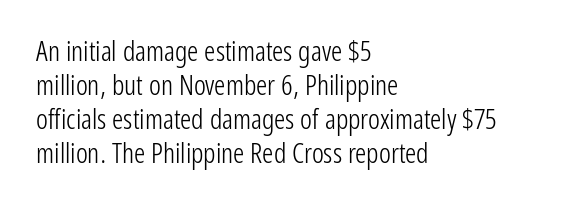
{"serif": "no", "italic": "no", "bold": "no", "weight": "light", "width": "condensed", "stroke_contrast": "low", "x_height": "medium", "monospaced": "no", "underline": "no", "align": "left", "line_spacing_ratio": 1.22, "letter_spacing": "normal", "letter_spacing_em": 0.0, "glyph_px": 28}
